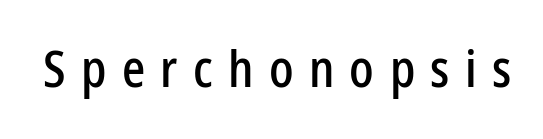
Q: Is the text italic (slanted)? A: No, it is upright.
Q: Is the typeface a serif or a sans-serif typeface? A: Sans-serif.
Q: Is the text underlined? A: No.
Q: Is the spacing between letters normal or unusually wide? A: Unusually wide.
Q: Width (condensed, normal, or wide)? A: Condensed.
Q: Stroke contrast? A: Low.
Q: x-height? A: Medium.
Q: Monospaced? A: No.
